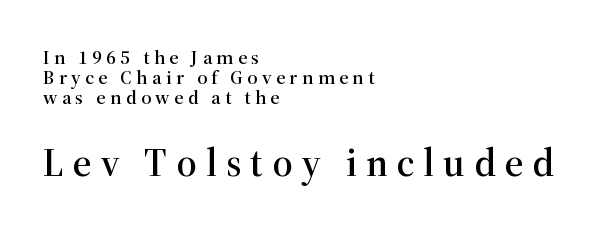
The image shows 40 px serif type, upright; set left-aligned, tight line spacing (0.99x), unusually wide letter spacing (+0.22 em), not underlined; the second (bottom) block is 2.0x larger; high stroke contrast and a medium x-height.
